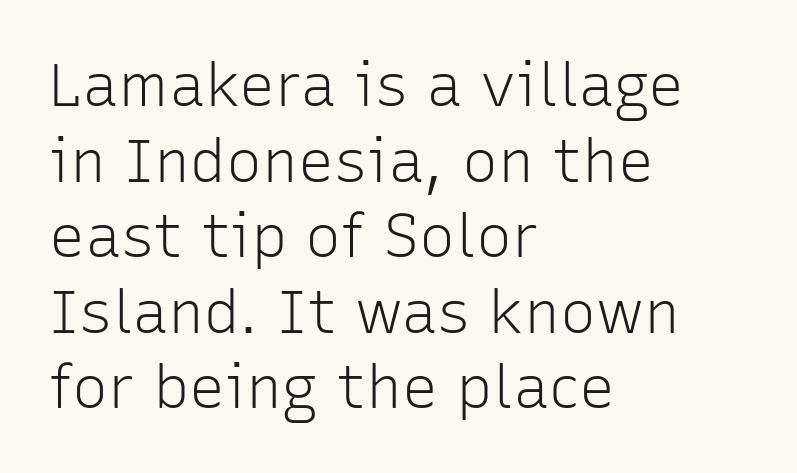
The image shows 60 px light sans-serif type, upright; set left-aligned, normal line spacing (1.26x), normal letter spacing, not underlined; low stroke contrast and a medium x-height.
